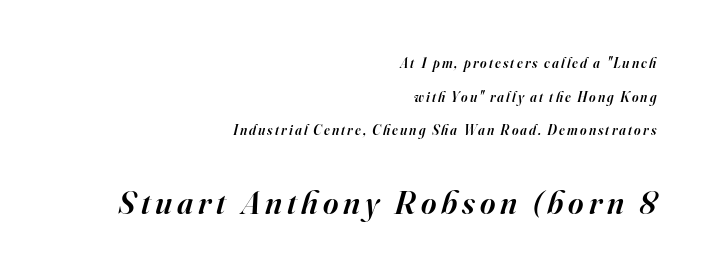
Scale increases going downward across the two blocks. The string is rendered with underlining switched off. The face used here has a pronounced slope to its letters. Typeset ragged left — the right edge is the straight one.
